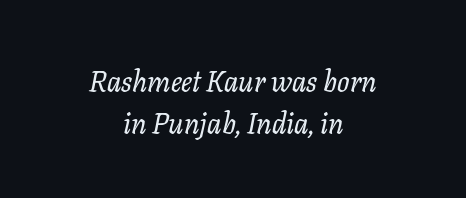
Q: Is the text italic (slanted)? A: Yes, it leans right by about 11 degrees.
Q: Is the typeface a serif or a sans-serif typeface? A: Serif.
Q: Is the text underlined? A: No.
Q: How is the paragraph aligned? A: Centered.
Q: Is the spacing between letters normal or unusually wide? A: Normal.
Q: Is the spacing between lines tight, normal or loose? A: Normal.
Q: Width (condensed, normal, or wide)? A: Normal.
Q: Stroke contrast? A: Low.
Q: x-height? A: Medium.
Q: Monospaced? A: No.
